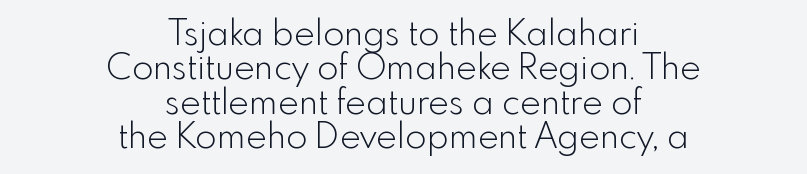
The image shows 35 px light sans-serif type, upright; set centered, tight line spacing (0.98x), normal letter spacing, not underlined; a small x-height.
